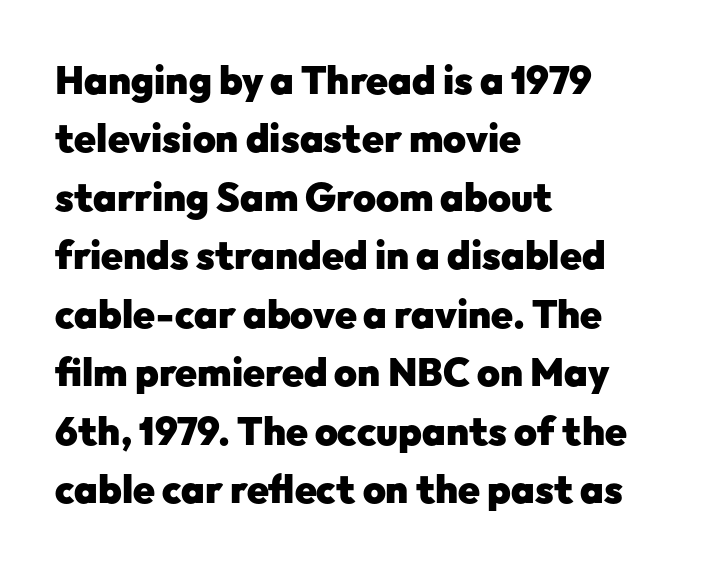
Type without underlining. Caption: bold face, heavy strokes. The letters sit at their default tracking, neither squeezed nor spread. Do the letters lean? They stand straight. Note the varied advance widths — an 'i' is clearly narrower than an 'm'.
